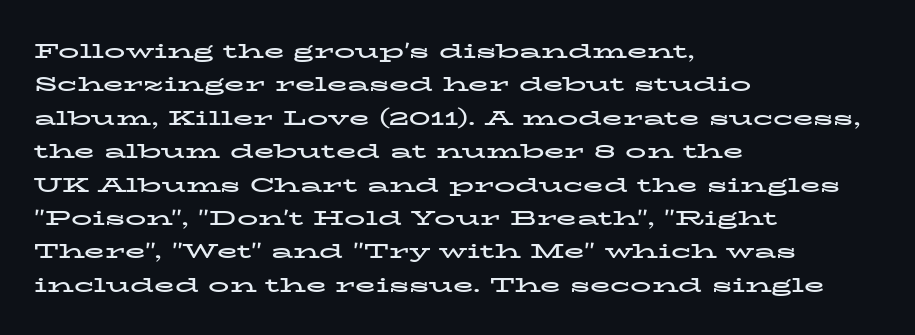
The lines sit at an ordinary, default distance from one another. Bare-footed words on every line. The rendering uses a bold face; every stroke is thick and dark. Posture: upright roman.
